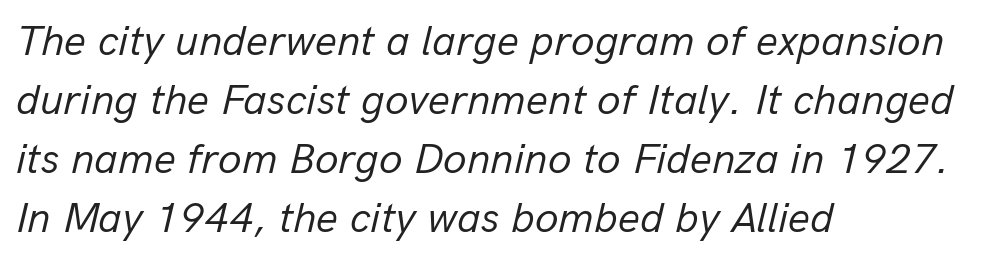
Q: Is the text bold? A: No.
Q: Is the text italic (slanted)? A: Yes, it leans right by about 13 degrees.
Q: Is the text underlined? A: No.
Q: How is the paragraph aligned? A: Left-aligned.
Q: Is the spacing between letters normal or unusually wide? A: Normal.
Q: Is the spacing between lines tight, normal or loose? A: Normal.
Q: Width (condensed, normal, or wide)? A: Normal.
Q: Stroke contrast? A: Low.
Q: x-height? A: Medium.
Q: Monospaced? A: No.
